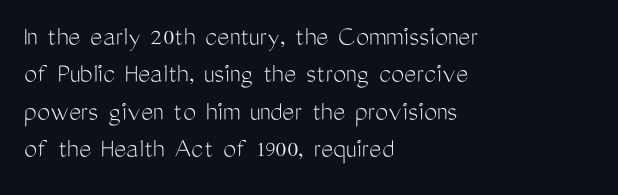
{"serif": "no", "italic": "no", "bold": "no", "weight": "light", "width": "condensed", "stroke_contrast": "medium", "x_height": "medium", "monospaced": "no", "underline": "no", "align": "left", "line_spacing": "normal", "line_spacing_ratio": 1.29, "letter_spacing": "normal", "letter_spacing_em": 0.0, "glyph_px": 29}
